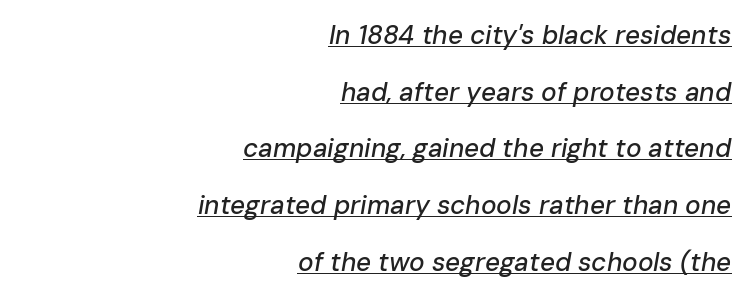
Q: Is the text italic (slanted)? A: Yes, it leans right by about 10 degrees.
Q: Is the text underlined? A: Yes.
Q: How is the paragraph aligned? A: Right-aligned.
Q: Is the spacing between letters normal or unusually wide? A: Normal.
Q: Is the spacing between lines tight, normal or loose? A: Loose.
